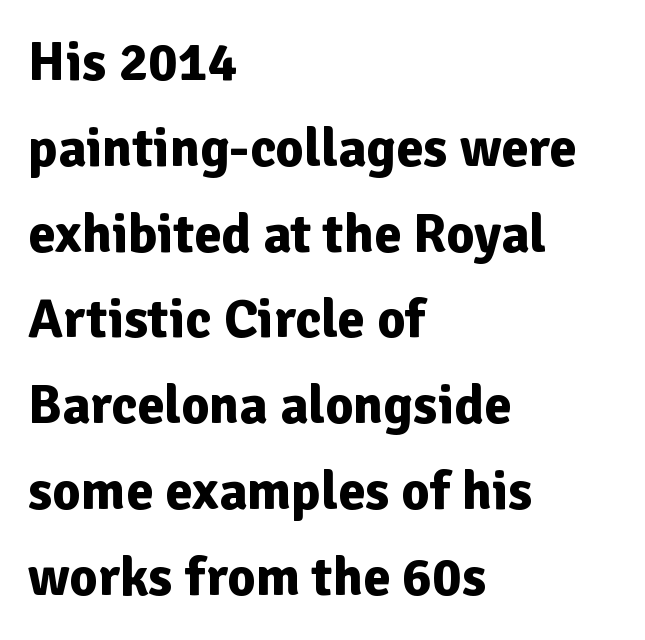
The image shows 55 px bold sans-serif type, upright; set left-aligned, normal line spacing (1.56x), normal letter spacing, not underlined; low stroke contrast and a medium x-height.
